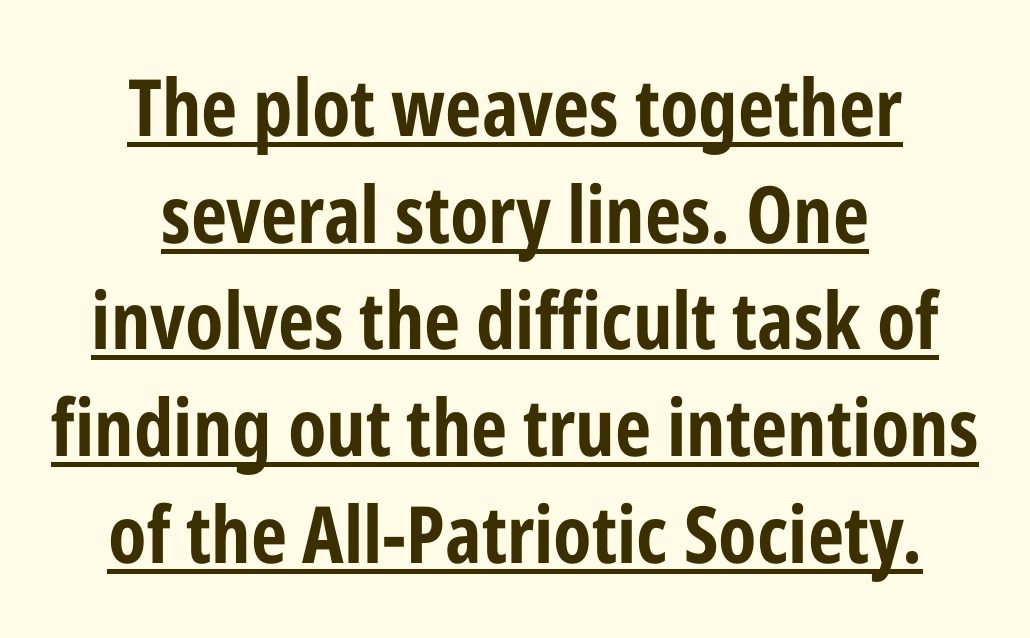
{"serif": "no", "italic": "no", "bold": "yes", "weight": "bold", "width": "condensed", "stroke_contrast": "low", "x_height": "medium", "monospaced": "no", "underline": "yes", "align": "center", "line_spacing": "normal", "line_spacing_ratio": 1.35, "letter_spacing": "normal", "letter_spacing_em": 0.0, "glyph_px": 79}
